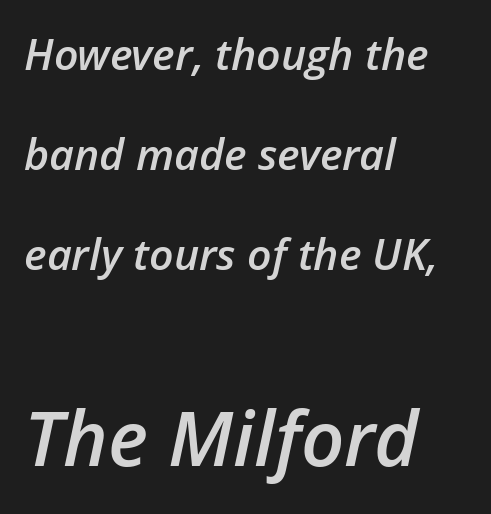
The image shows 76 px semibold type, italic (leaning right); set left-aligned, loose line spacing (2.32x), normal letter spacing, not underlined; the second (bottom) block is 1.77x larger; low stroke contrast and a medium x-height.
